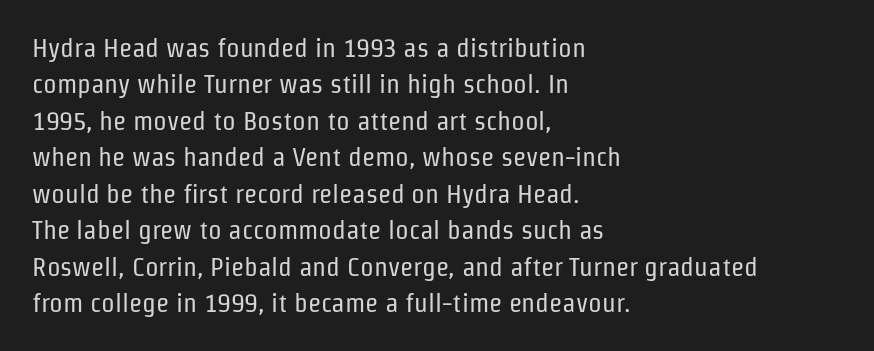
Q: Is the text bold? A: No.
Q: Is the text italic (slanted)? A: No, it is upright.
Q: Is the text underlined? A: No.
Q: How is the paragraph aligned? A: Left-aligned.
Q: Is the spacing between letters normal or unusually wide? A: Normal.
Q: Is the spacing between lines tight, normal or loose? A: Normal.
